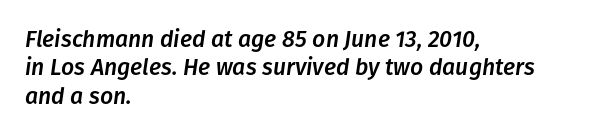
The image shows 23 px text type, italic (leaning right); set left-aligned, line spacing 1.23x, normal letter spacing, not underlined.
